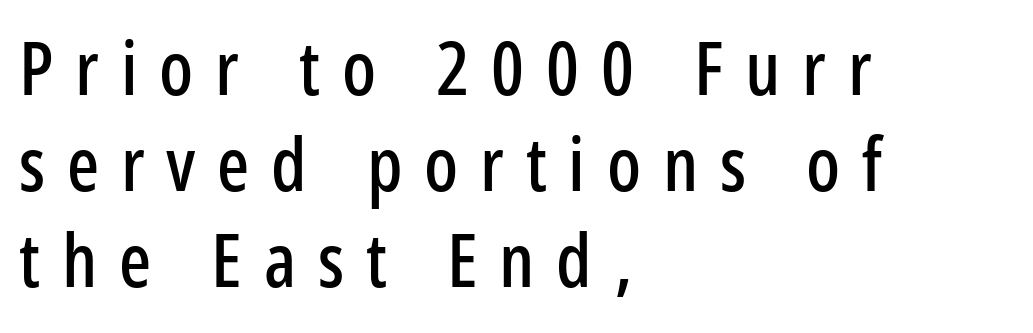
The image shows 75 px condensed sans-serif type, upright; set left-aligned, normal line spacing (1.28x), unusually wide letter spacing (+0.29 em), not underlined; low stroke contrast and a medium x-height.
